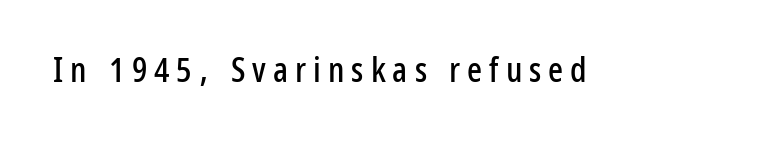
Q: Is the text italic (slanted)? A: No, it is upright.
Q: Is the typeface a serif or a sans-serif typeface? A: Sans-serif.
Q: Is the text underlined? A: No.
Q: Is the spacing between letters normal or unusually wide? A: Unusually wide.
Q: Width (condensed, normal, or wide)? A: Condensed.
Q: Stroke contrast? A: Low.
Q: x-height? A: Medium.
Q: Monospaced? A: No.
